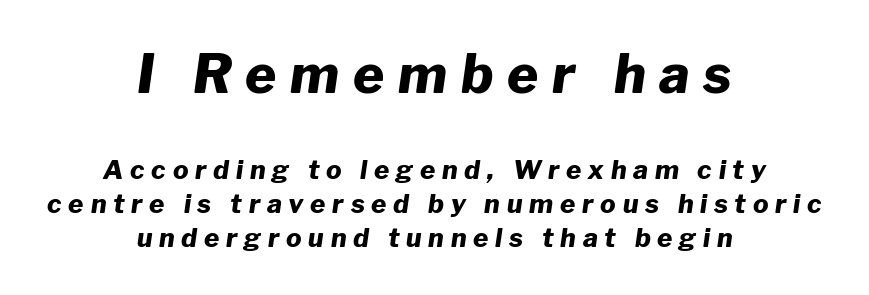
An italicized treatment has been applied to the whole sample. Neither beginnings nor endings align; midpoints do. The passage shown is typed in a proportional face where columns would drift. Two sizes are in play, and the larger belongs to the first block. Notice how descenders clear the ascenders below comfortably — that's standard leading.
